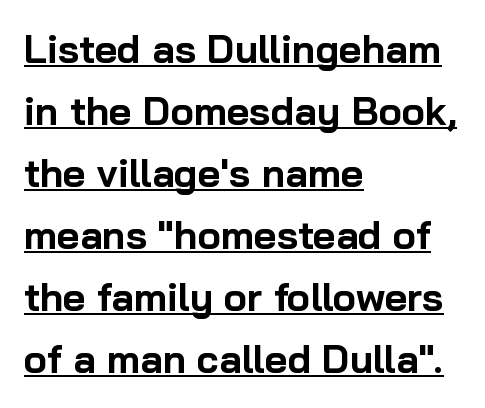
{"serif": "no", "italic": "no", "bold": "yes", "weight": "bold", "width": "normal", "stroke_contrast": "low", "x_height": "medium", "monospaced": "no", "underline": "yes", "align": "left", "line_spacing": "normal", "line_spacing_ratio": 1.59, "letter_spacing": "normal", "letter_spacing_em": 0.0, "glyph_px": 39}
